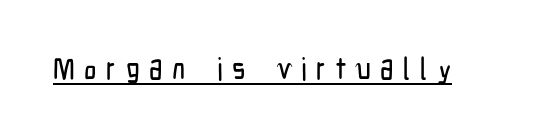
{"serif": "no", "italic": "no", "width": "condensed", "stroke_contrast": "low", "x_height": "medium", "monospaced": "no", "underline": "yes", "letter_spacing": "wide", "letter_spacing_em": 0.31, "glyph_px": 31}
